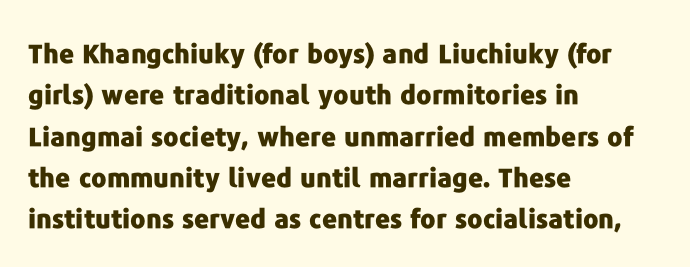
Q: Is the text bold? A: Yes.
Q: Is the text italic (slanted)? A: No, it is upright.
Q: Is the text underlined? A: No.
Q: How is the paragraph aligned? A: Left-aligned.
Q: Is the spacing between letters normal or unusually wide? A: Normal.
Q: Is the spacing between lines tight, normal or loose? A: Normal.
